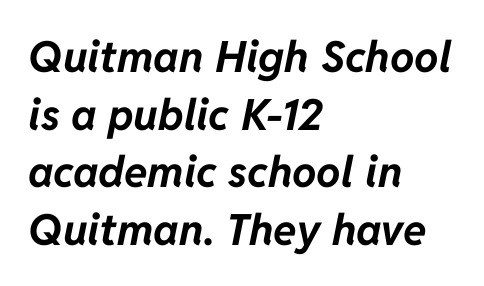
{"italic": "yes", "lean": "right", "slant_degrees": 11, "bold": "yes", "weight": "bold", "width": "normal", "stroke_contrast": "low", "x_height": "medium", "monospaced": "no", "underline": "no", "align": "left", "line_spacing": "normal", "line_spacing_ratio": 1.34, "letter_spacing": "normal", "letter_spacing_em": 0.0, "glyph_px": 43}
